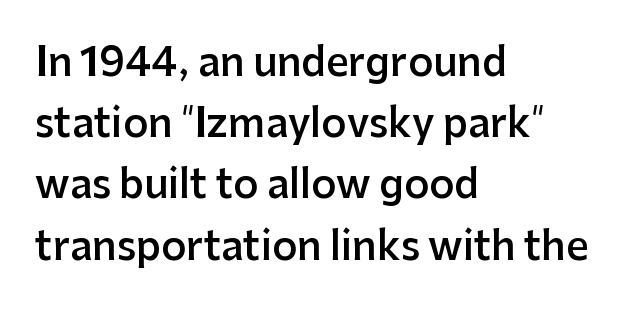
Q: Is the text bold? A: Semi-bold.
Q: Is the text italic (slanted)? A: No, it is upright.
Q: Is the typeface a serif or a sans-serif typeface? A: Sans-serif.
Q: Is the text underlined? A: No.
Q: How is the paragraph aligned? A: Left-aligned.
Q: Is the spacing between letters normal or unusually wide? A: Normal.
Q: Is the spacing between lines tight, normal or loose? A: Normal.
Q: Width (condensed, normal, or wide)? A: Normal.
Q: Stroke contrast? A: Low.
Q: x-height? A: Medium.
Q: Monospaced? A: No.
